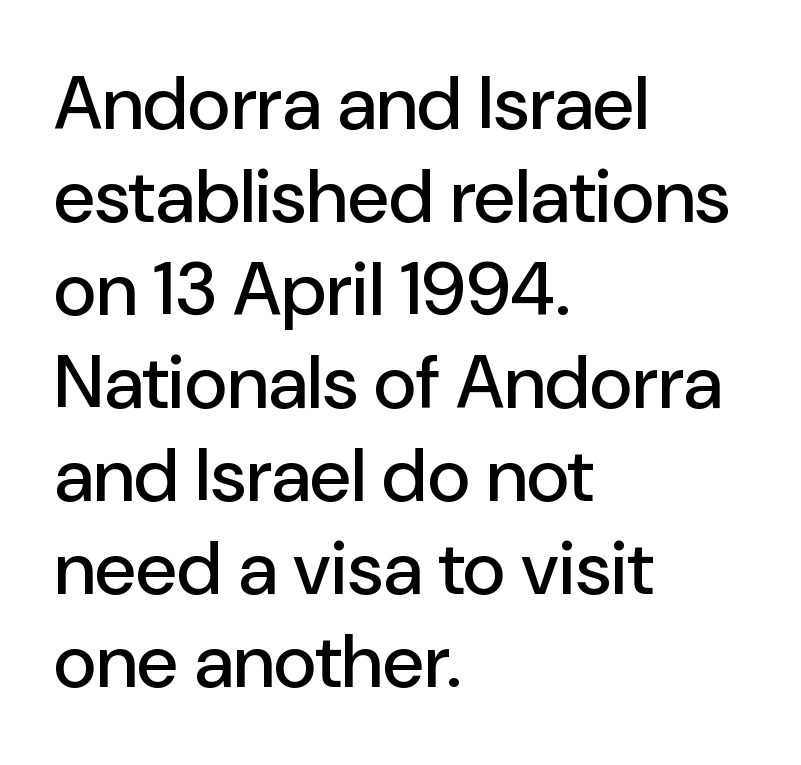
{"serif": "no", "italic": "no", "width": "normal", "stroke_contrast": "low", "x_height": "medium", "monospaced": "no", "underline": "no", "align": "left", "line_spacing_ratio": 1.24, "letter_spacing": "normal", "letter_spacing_em": 0.0, "glyph_px": 75}
